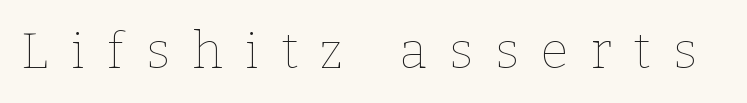
The image shows 50 px thin type, upright; set unusually wide letter spacing (+0.45 em), not underlined; low stroke contrast and a medium x-height.
